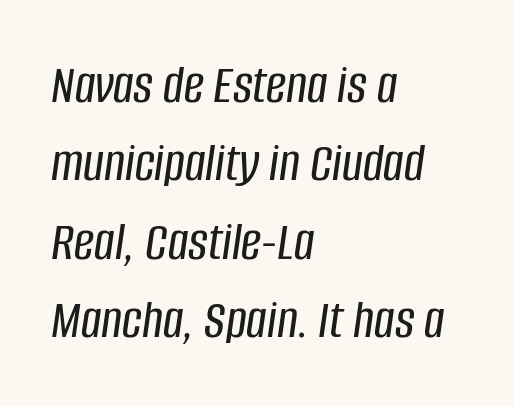
Q: Is the text italic (slanted)? A: Yes, it leans right by about 8 degrees.
Q: Is the text underlined? A: No.
Q: How is the paragraph aligned? A: Left-aligned.
Q: Is the spacing between letters normal or unusually wide? A: Normal.
Q: Is the spacing between lines tight, normal or loose? A: Normal.
Q: Width (condensed, normal, or wide)? A: Condensed.
Q: Stroke contrast? A: Low.
Q: x-height? A: Large.
Q: Monospaced? A: No.
